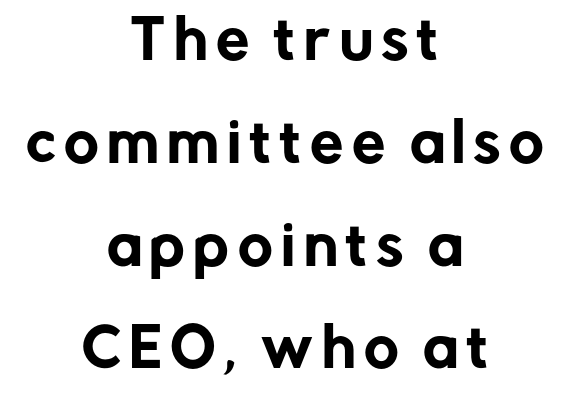
{"serif": "no", "italic": "no", "width": "normal", "stroke_contrast": "low", "x_height": "medium", "monospaced": "no", "underline": "no", "align": "center", "line_spacing": "loose", "line_spacing_ratio": 1.94, "glyph_px": 53}
